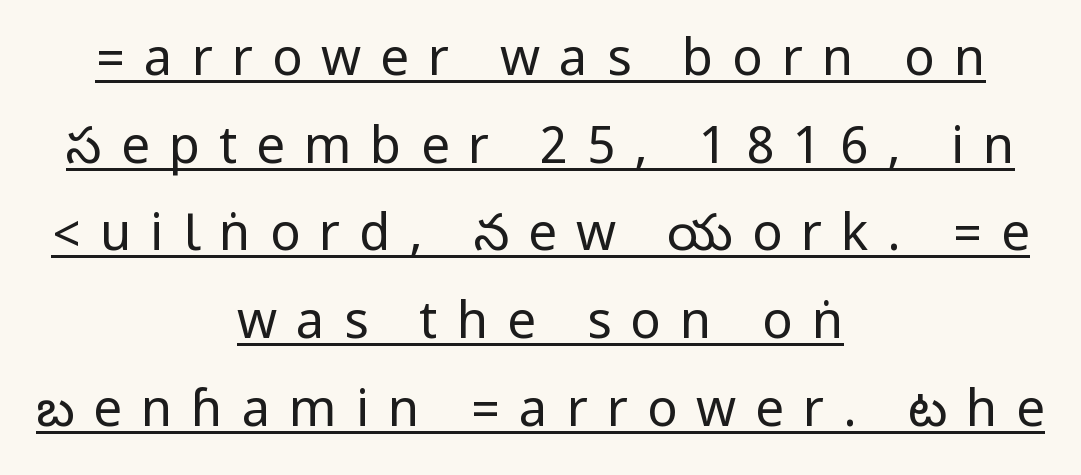
The image shows 51 px regular-weight, condensed sans-serif type, upright; set centered, line spacing 1.72x, unusually wide letter spacing (+0.37 em), underlined; low stroke contrast.
